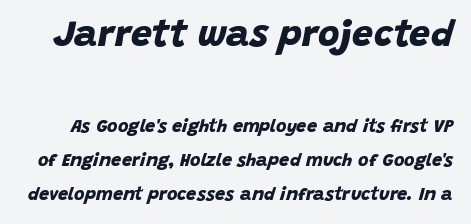
The image shows 37 px bold sans-serif type; set loose line spacing (1.9x), normal letter spacing, not underlined; the first (top) block is 2.06x larger; low stroke contrast and a large x-height.
